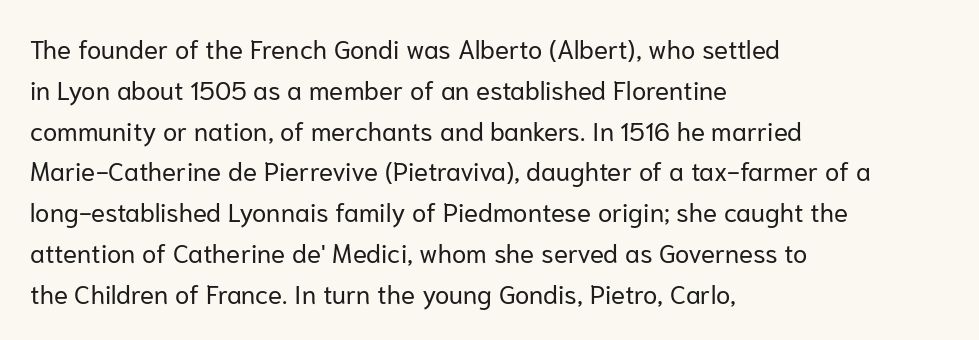
The image shows 26 px text type, upright; set left-aligned, normal line spacing (1.57x), normal letter spacing, not underlined.
